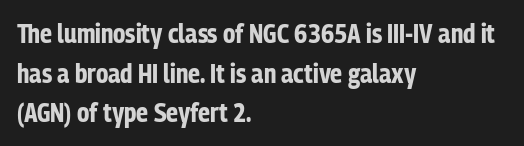
{"italic": "no", "bold": "yes", "underline": "no", "align": "left", "line_spacing": "normal", "line_spacing_ratio": 1.52, "letter_spacing": "normal", "letter_spacing_em": 0.0, "glyph_px": 26}
